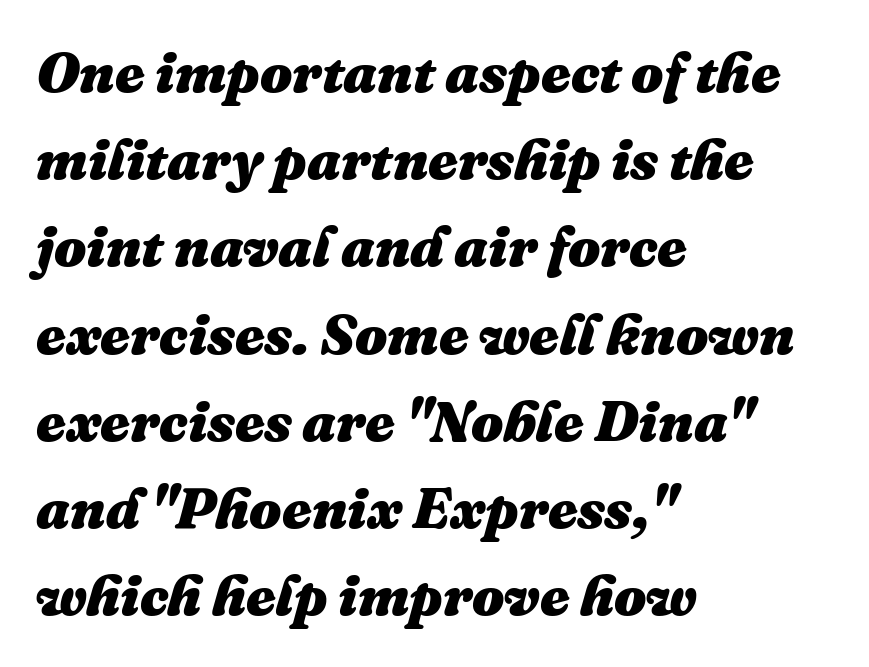
Q: Is the text bold? A: Yes.
Q: Is the text italic (slanted)? A: Yes, it leans right by about 16 degrees.
Q: Is the text underlined? A: No.
Q: How is the paragraph aligned? A: Left-aligned.
Q: Is the spacing between letters normal or unusually wide? A: Normal.
Q: Is the spacing between lines tight, normal or loose? A: Normal.
Q: Width (condensed, normal, or wide)? A: Normal.
Q: Stroke contrast? A: Medium.
Q: x-height? A: Medium.
Q: Monospaced? A: No.
